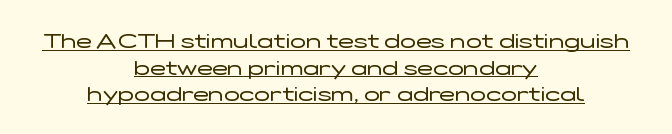
Casual observation: everything's sitting right in the middle. It's the straight-up-and-down kind of type. The letterforms sit at book weight or below. Students, note that the glyphs here touch the page at normal intervals. This sample carries an underscore along the baseline area. Regarding leading, the lines here are spaced in the standard way.
